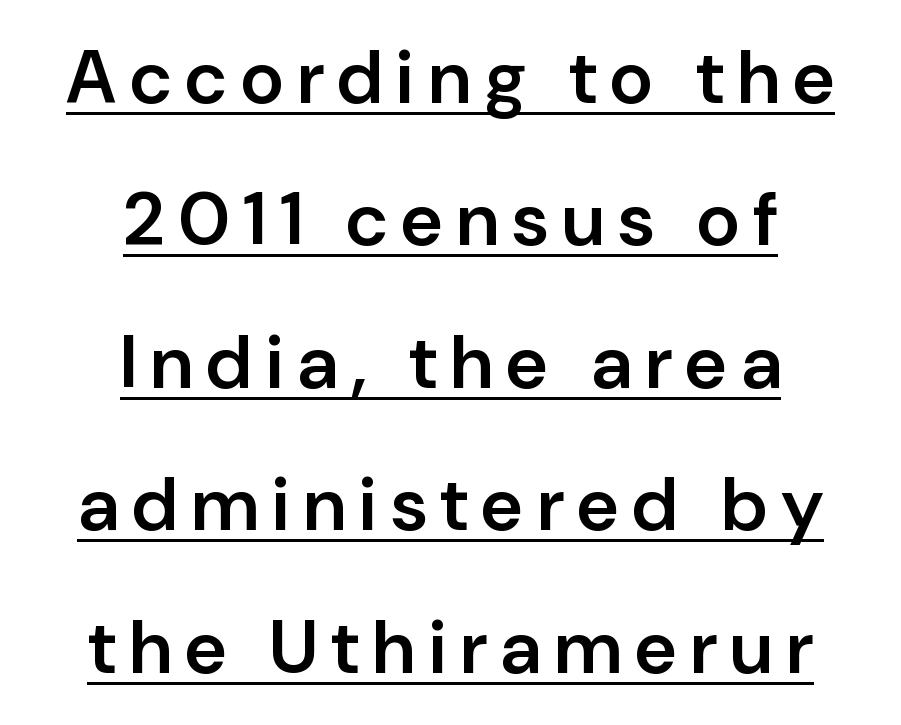
The image shows 75 px semibold sans-serif type, upright; set centered, loose line spacing (1.9x), underlined; low stroke contrast and a medium x-height.
